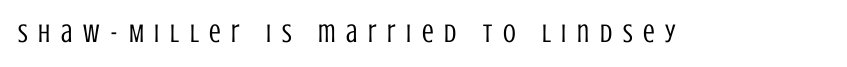
Q: Is the text bold? A: No.
Q: Is the text italic (slanted)? A: No, it is upright.
Q: Is the text underlined? A: No.
Q: Is the spacing between letters normal or unusually wide? A: Unusually wide.
